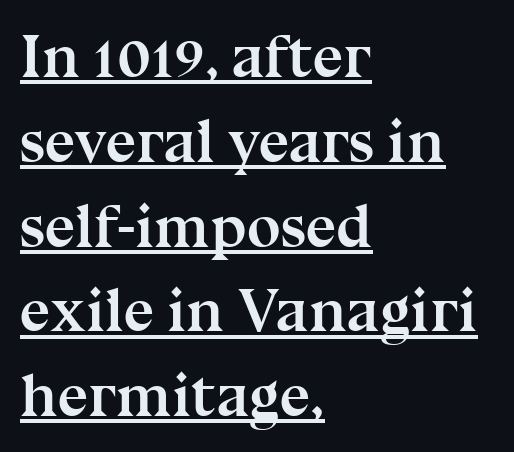
The image shows 61 px semibold serif type, upright; set left-aligned, normal line spacing (1.39x), normal letter spacing, underlined; medium stroke contrast and a medium x-height.
